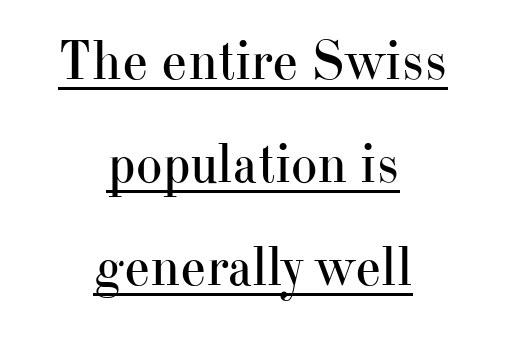
The image shows 56 px regular-weight serif type, upright; set centered, line spacing 1.84x, normal letter spacing, underlined; high stroke contrast and a small x-height.
